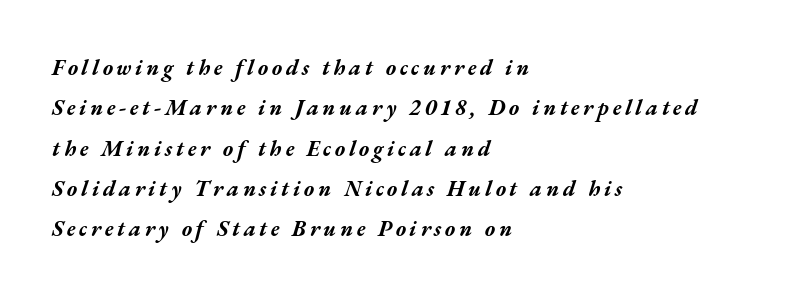
Q: Is the text bold? A: Yes.
Q: Is the text italic (slanted)? A: Yes, it leans right by about 17 degrees.
Q: Is the text underlined? A: No.
Q: How is the paragraph aligned? A: Left-aligned.
